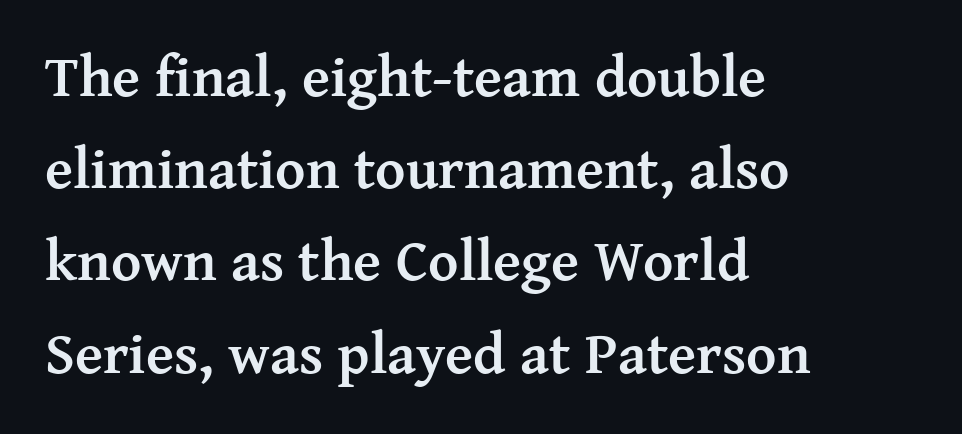
Left-aligned paragraph, ragged on the right. Interline gaps are of average width in this sample. Check where the strokes stop: tiny serifs finish them off. The font's upright variant was chosen for this text. Between one letter and the next there's only the usual sliver of space. Each letter keeps its own natural width here, so spacing adapts to shape.
